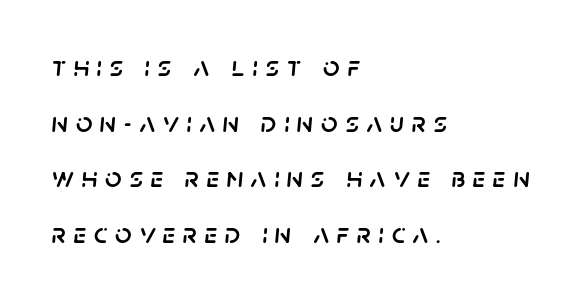
Between one letter and the next there's a generous, obvious gap. The compositor pushed each line to the left boundary. The whole block is typeset with a tilt. Here the designer chose a conventional face with non-uniform glyph widths. How would I describe the line gaps? Wide and relaxed.
